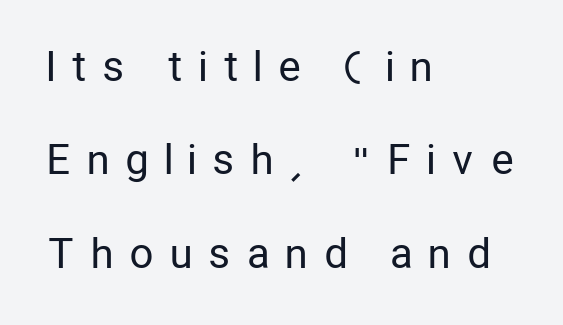
Q: Is the text bold? A: No.
Q: Is the text italic (slanted)? A: No, it is upright.
Q: Is the typeface a serif or a sans-serif typeface? A: Sans-serif.
Q: Is the text underlined? A: No.
Q: How is the paragraph aligned? A: Left-aligned.
Q: Is the spacing between letters normal or unusually wide? A: Unusually wide.
Q: Is the spacing between lines tight, normal or loose? A: Loose.
Q: Width (condensed, normal, or wide)? A: Condensed.
Q: Stroke contrast? A: Low.
Q: x-height? A: Medium.
Q: Monospaced? A: No.
